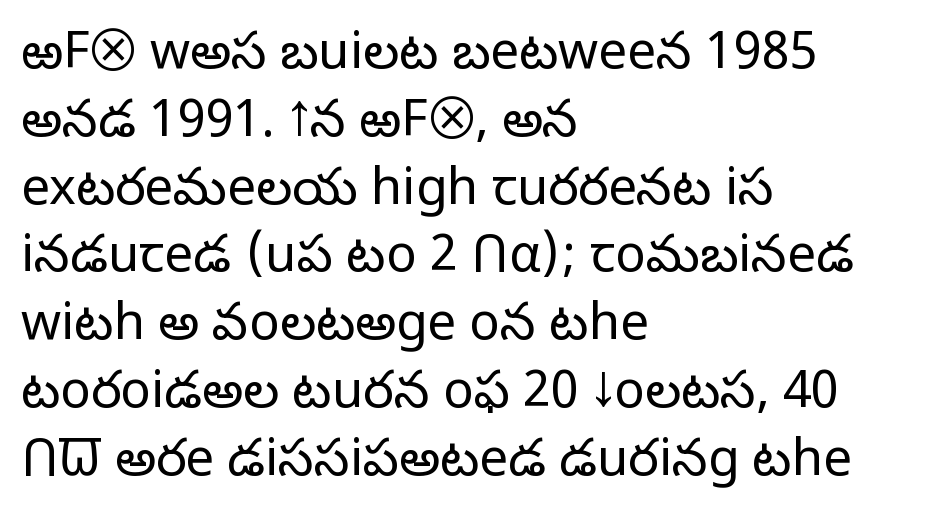
The image shows 51 px light sans-serif type, upright; set left-aligned, normal line spacing (1.33x), normal letter spacing, not underlined; low stroke contrast and a medium x-height.
